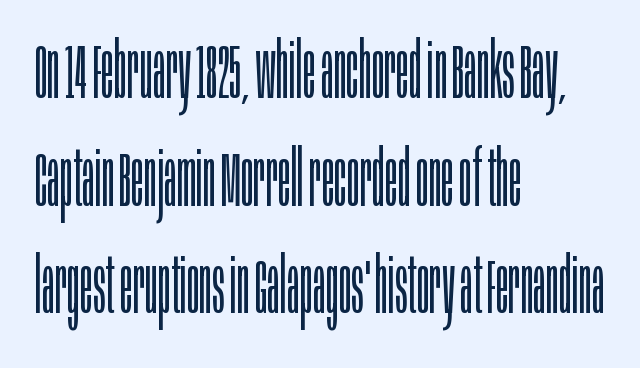
{"serif": "no", "italic": "no", "bold": "no", "weight": "light", "width": "condensed", "stroke_contrast": "low", "x_height": "large", "monospaced": "no", "underline": "no", "align": "left", "line_spacing": "normal", "line_spacing_ratio": 1.38, "letter_spacing": "normal", "letter_spacing_em": 0.0, "glyph_px": 78}
